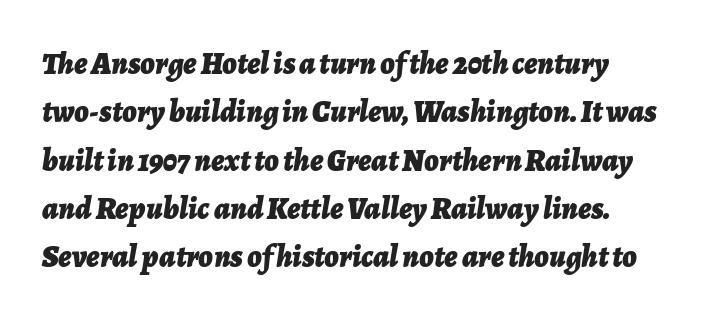
Q: Is the text bold? A: Yes.
Q: Is the text italic (slanted)? A: Yes, it leans right by about 7 degrees.
Q: Is the text underlined? A: No.
Q: Is the spacing between letters normal or unusually wide? A: Normal.
Q: Is the spacing between lines tight, normal or loose? A: Normal.
Q: Width (condensed, normal, or wide)? A: Normal.
Q: Stroke contrast? A: Low.
Q: x-height? A: Medium.
Q: Monospaced? A: No.
